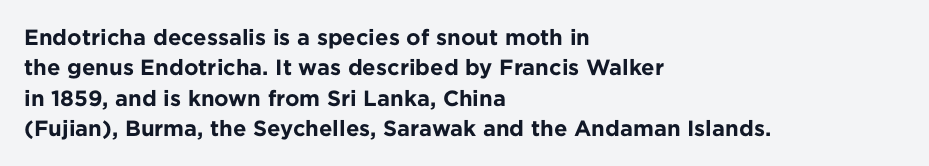
{"italic": "no", "bold": "yes", "underline": "no", "align": "left", "line_spacing": "normal", "line_spacing_ratio": 1.38, "letter_spacing": "normal", "letter_spacing_em": 0.0, "glyph_px": 22}
